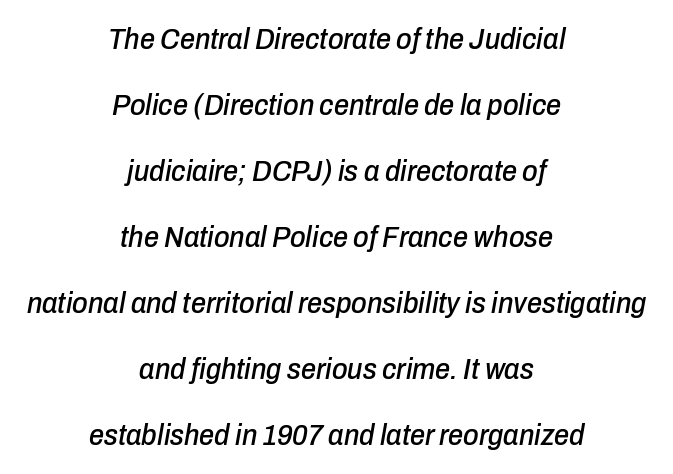
The image shows 30 px condensed type, italic (leaning right); set centered, loose line spacing (2.2x), normal letter spacing, not underlined; low stroke contrast and a medium x-height.
